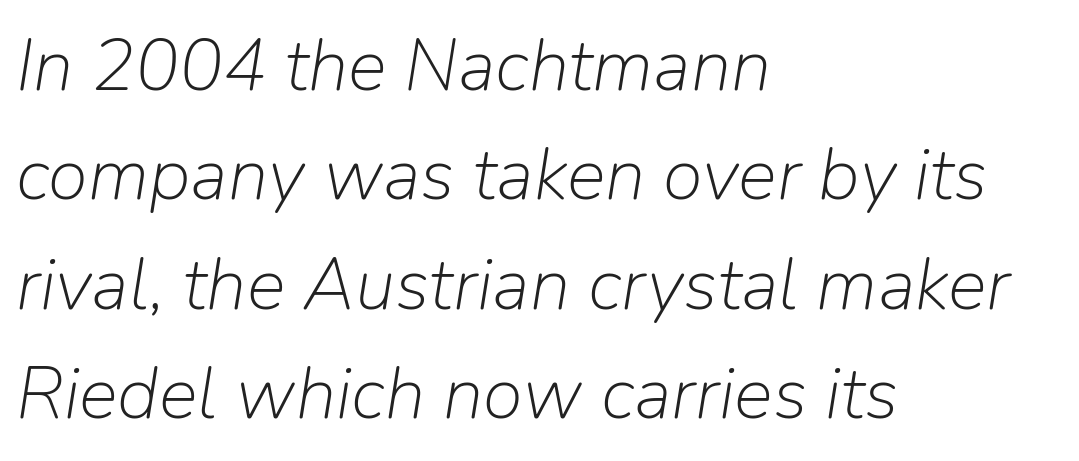
{"italic": "yes", "lean": "right", "slant_degrees": 9, "bold": "no", "weight": "light", "width": "normal", "stroke_contrast": "low", "x_height": "medium", "monospaced": "no", "underline": "no", "align": "left", "line_spacing": "normal", "line_spacing_ratio": 1.5, "letter_spacing": "normal", "letter_spacing_em": 0.0, "glyph_px": 73}
